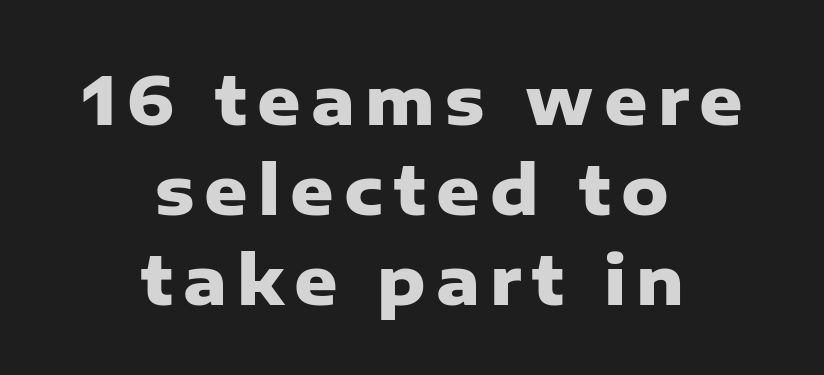
Q: Is the text bold? A: Yes.
Q: Is the text italic (slanted)? A: No, it is upright.
Q: Is the typeface a serif or a sans-serif typeface? A: Sans-serif.
Q: Is the text underlined? A: No.
Q: How is the paragraph aligned? A: Centered.
Q: Is the spacing between lines tight, normal or loose? A: Normal.
Q: Width (condensed, normal, or wide)? A: Normal.
Q: Stroke contrast? A: Low.
Q: x-height? A: Medium.
Q: Monospaced? A: No.
